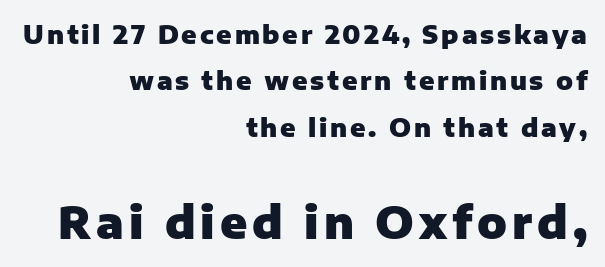
The image shows 44 px heavy sans-serif type, upright; set right-aligned, line spacing 1.86x, not underlined; the second (bottom) block is 1.76x larger; low stroke contrast and a medium x-height.
